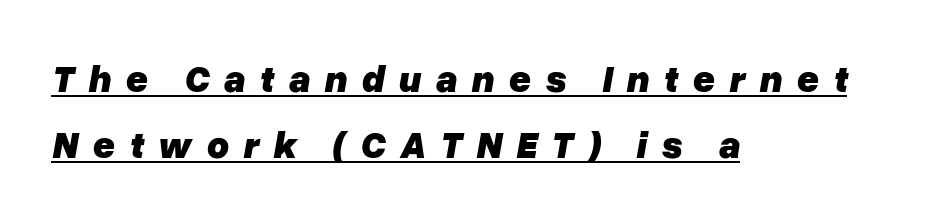
{"italic": "yes", "lean": "right", "slant_degrees": 10, "bold": "yes", "weight": "heavy", "width": "normal", "stroke_contrast": "low", "x_height": "medium", "monospaced": "no", "underline": "yes", "align": "left", "line_spacing_ratio": 1.75, "letter_spacing": "wide", "letter_spacing_em": 0.37, "glyph_px": 38}
